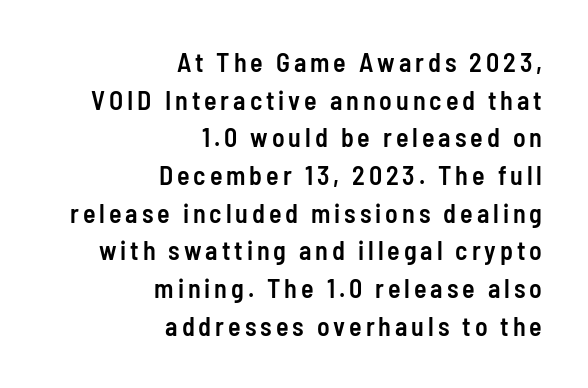
Q: Is the text bold? A: Semi-bold.
Q: Is the text italic (slanted)? A: No, it is upright.
Q: Is the text underlined? A: No.
Q: How is the paragraph aligned? A: Right-aligned.
Q: Is the spacing between lines tight, normal or loose? A: Normal.
